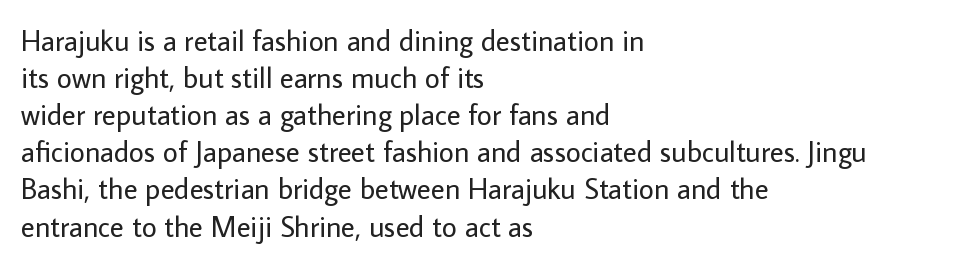
Decoration check: the copy has no underline. Is this a heavy cut? Hardly; it is regular or lighter. The lines are quadded left. Notice how the stems are strictly vertical — no italics here.
